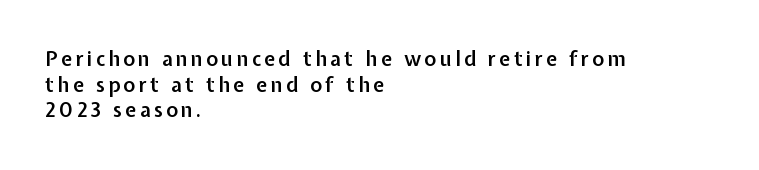
Posture: straight, roman, zero tilt. Summary of weight: moderately heavy, a semibold. Short and long lines alike share a common starting point at left. The baseline area is clear. The block of text has a typical density, with ordinary space between rows.
